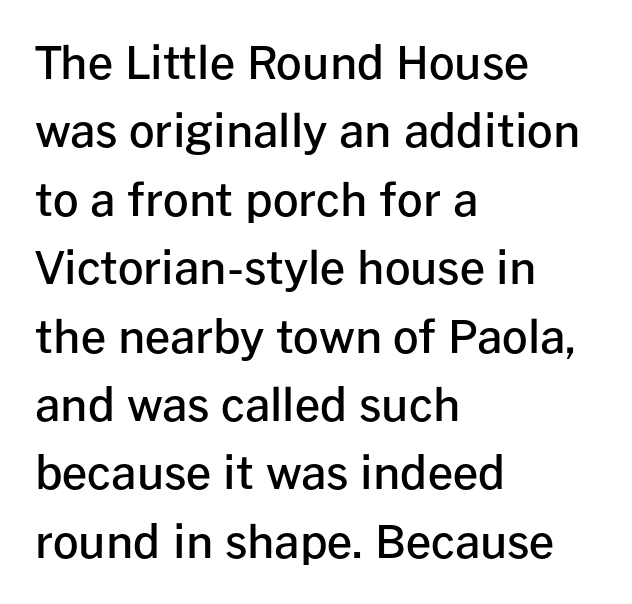
Q: Is the text bold? A: Semi-bold.
Q: Is the text italic (slanted)? A: No, it is upright.
Q: Is the typeface a serif or a sans-serif typeface? A: Sans-serif.
Q: Is the text underlined? A: No.
Q: How is the paragraph aligned? A: Left-aligned.
Q: Is the spacing between letters normal or unusually wide? A: Normal.
Q: Is the spacing between lines tight, normal or loose? A: Normal.
Q: Width (condensed, normal, or wide)? A: Normal.
Q: Stroke contrast? A: Low.
Q: x-height? A: Medium.
Q: Monospaced? A: No.
